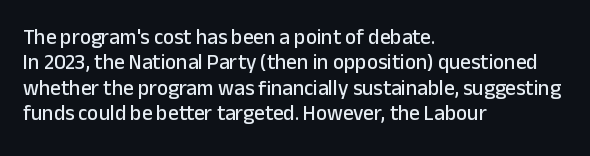
Short and long lines alike share a common starting point at left. Letters rest on an invisible, unmarked baseline. No extra tracking has been applied to these lines. Is there any slant? The stems are plumb.
